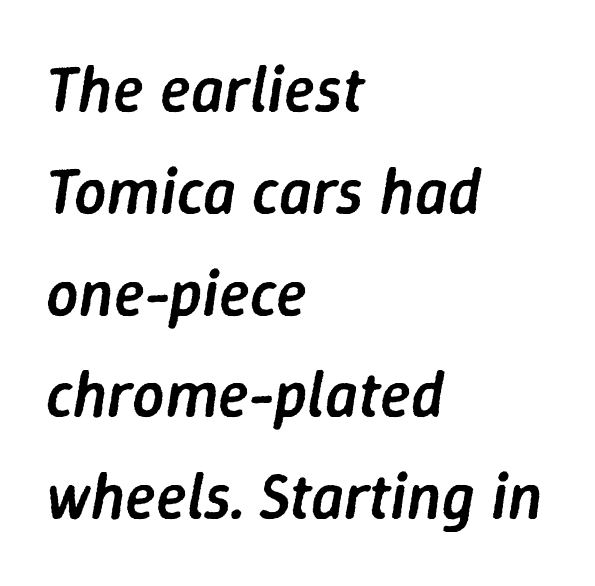
Typographic density is moderately raised because the face is semibold. Each row of text sits above clean, open space. These lines are rendered in a variable-pitch font. Students, note that the glyphs here touch the page at normal intervals.
